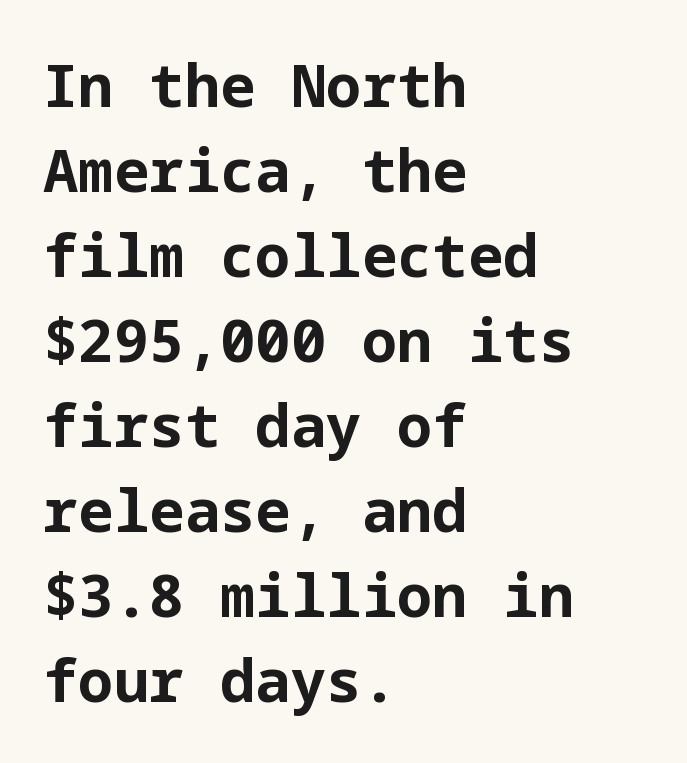
Spacing between characters is what you'd get straight out of the box. These lines carry a lot of weight — the face is fully bold. Posture: upright roman. Descenders are the only things crossing below the line.
